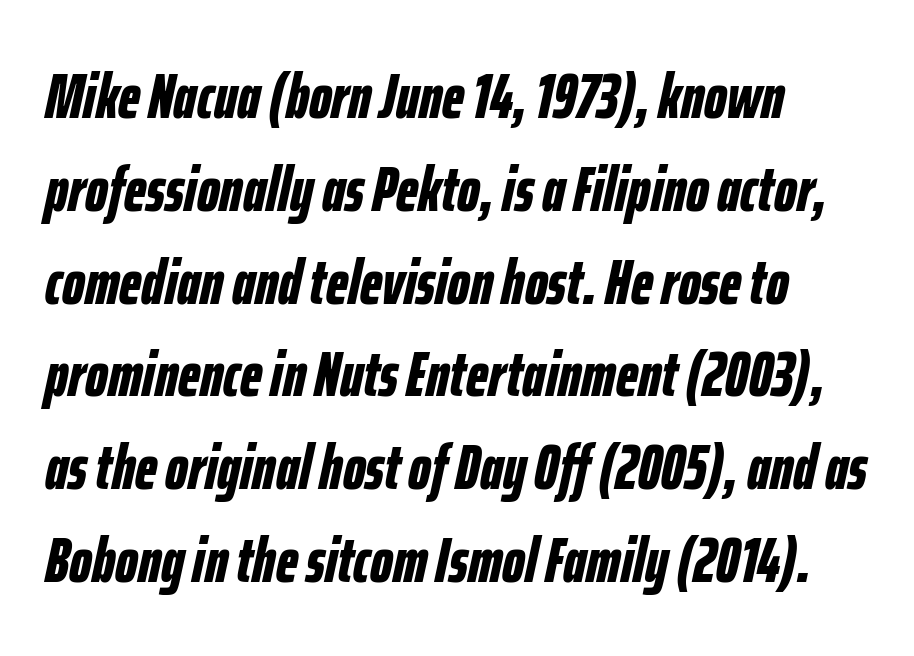
Q: Is the text bold? A: Yes.
Q: Is the text italic (slanted)? A: Yes, it leans right by about 12 degrees.
Q: Is the text underlined? A: No.
Q: How is the paragraph aligned? A: Left-aligned.
Q: Is the spacing between letters normal or unusually wide? A: Normal.
Q: Is the spacing between lines tight, normal or loose? A: Normal.
Q: Width (condensed, normal, or wide)? A: Condensed.
Q: Stroke contrast? A: Low.
Q: x-height? A: Medium.
Q: Monospaced? A: No.
